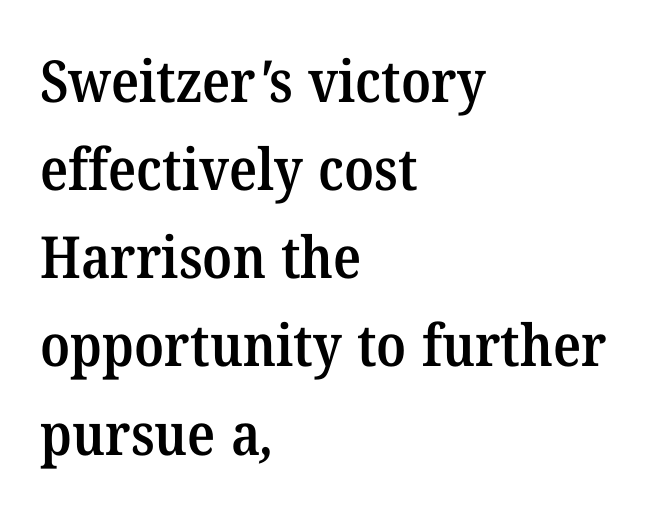
Q: Is the text bold? A: Semi-bold.
Q: Is the typeface a serif or a sans-serif typeface? A: Serif.
Q: Is the text underlined? A: No.
Q: How is the paragraph aligned? A: Left-aligned.
Q: Is the spacing between letters normal or unusually wide? A: Normal.
Q: Is the spacing between lines tight, normal or loose? A: Normal.
Q: Width (condensed, normal, or wide)? A: Normal.
Q: Stroke contrast? A: Medium.
Q: x-height? A: Medium.
Q: Monospaced? A: No.
